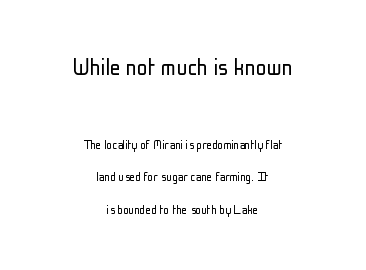
Q: Is the text bold? A: No.
Q: Is the text italic (slanted)? A: No, it is upright.
Q: Is the text underlined? A: No.
Q: How is the paragraph aligned? A: Centered.
Q: Is the spacing between letters normal or unusually wide? A: Normal.
Q: Is the spacing between lines tight, normal or loose? A: Loose.
Q: Which block of text is set in a larger size, the first (top) or the second (bottom)? A: The first (top) one.
